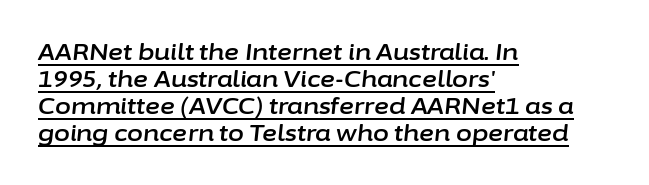
The image shows 23 px text type, italic (leaning right); set left-aligned, line spacing 1.17x, normal letter spacing, underlined.
